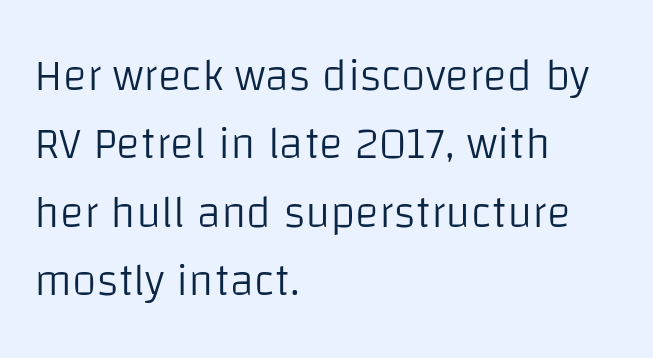
{"serif": "no", "italic": "no", "bold": "no", "weight": "light", "width": "normal", "stroke_contrast": "low", "x_height": "large", "monospaced": "no", "underline": "no", "align": "left", "line_spacing": "normal", "line_spacing_ratio": 1.52, "letter_spacing": "normal", "letter_spacing_em": 0.0, "glyph_px": 45}
